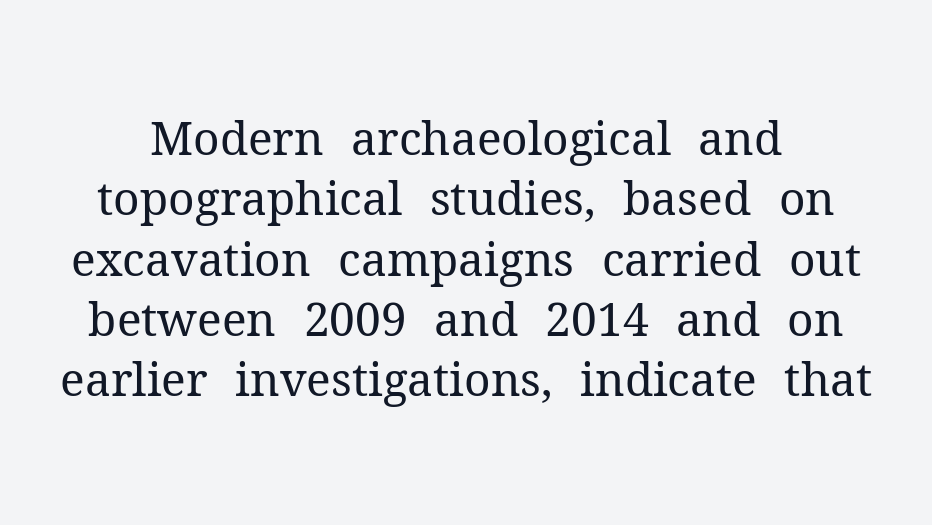
The image shows 46 px regular-weight serif type, upright; set normal line spacing (1.31x), normal letter spacing, not underlined; medium stroke contrast and a medium x-height.
